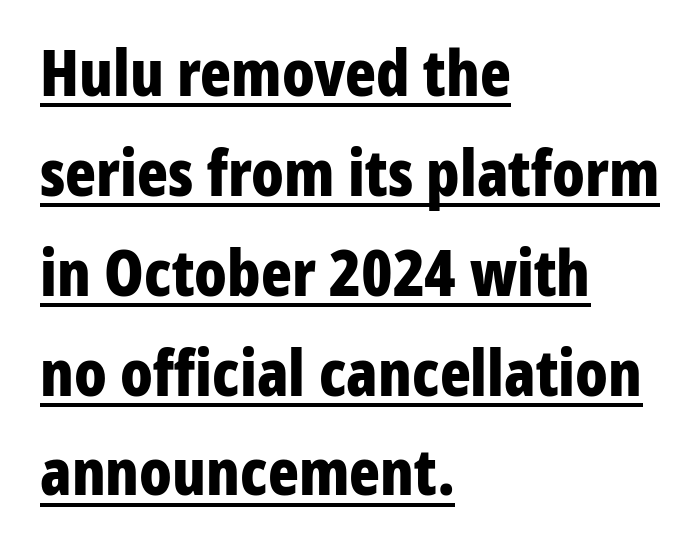
{"serif": "no", "italic": "no", "bold": "yes", "weight": "bold", "width": "condensed", "stroke_contrast": "low", "x_height": "medium", "monospaced": "no", "underline": "yes", "align": "left", "line_spacing": "normal", "line_spacing_ratio": 1.56, "letter_spacing": "normal", "letter_spacing_em": 0.0, "glyph_px": 64}
